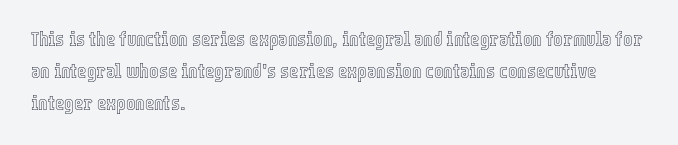
Q: Is the text italic (slanted)? A: No, it is upright.
Q: Is the text underlined? A: No.
Q: How is the paragraph aligned? A: Left-aligned.
Q: Is the spacing between letters normal or unusually wide? A: Normal.
Q: Is the spacing between lines tight, normal or loose? A: Normal.
